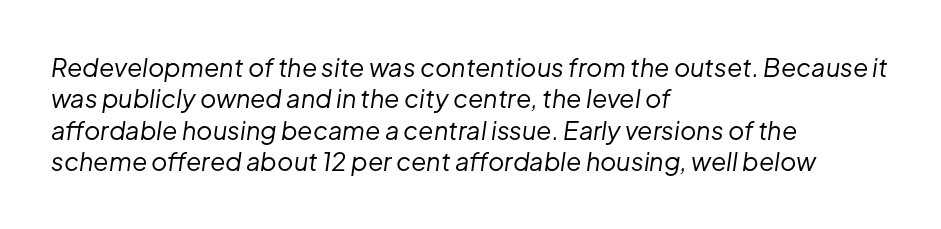
Emphasis-style slanted type is in use. Beneath every word, the page is bare. This is not heavy type; no bold has been used. Characters follow at the spacing the type designer built in. Compared with typical paragraphs, the rows here are spaced about the same.
